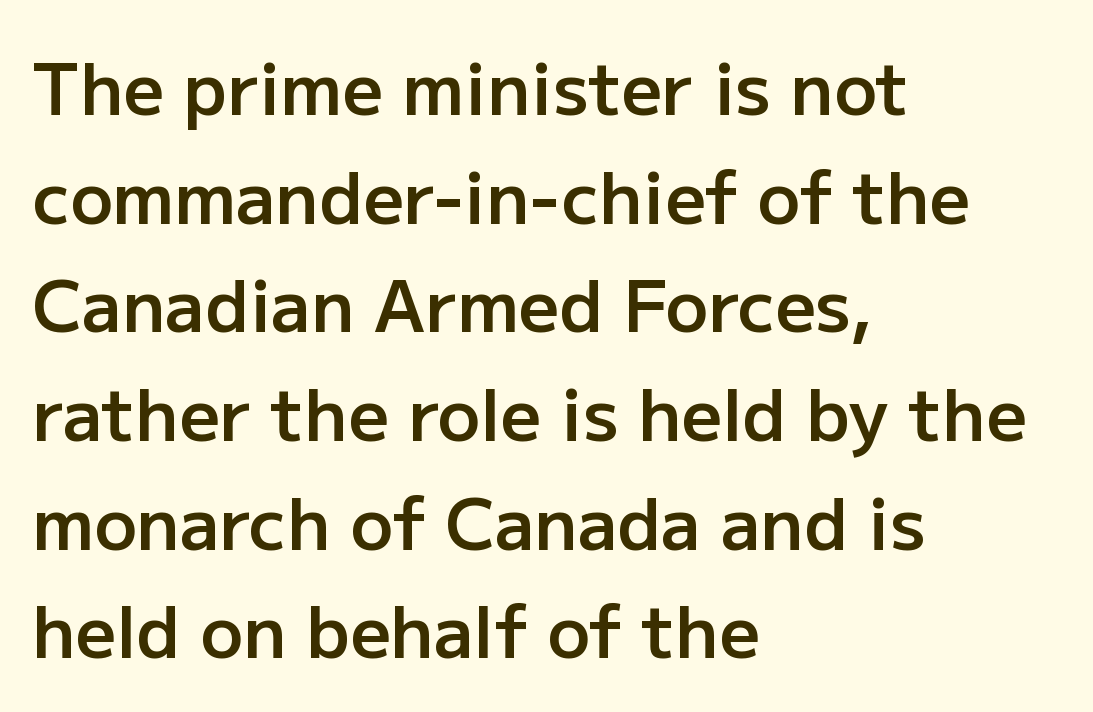
Q: Is the text bold? A: Semi-bold.
Q: Is the text italic (slanted)? A: No, it is upright.
Q: Is the typeface a serif or a sans-serif typeface? A: Sans-serif.
Q: Is the text underlined? A: No.
Q: How is the paragraph aligned? A: Left-aligned.
Q: Is the spacing between letters normal or unusually wide? A: Normal.
Q: Is the spacing between lines tight, normal or loose? A: Normal.
Q: Width (condensed, normal, or wide)? A: Normal.
Q: Stroke contrast? A: Low.
Q: x-height? A: Medium.
Q: Monospaced? A: No.
